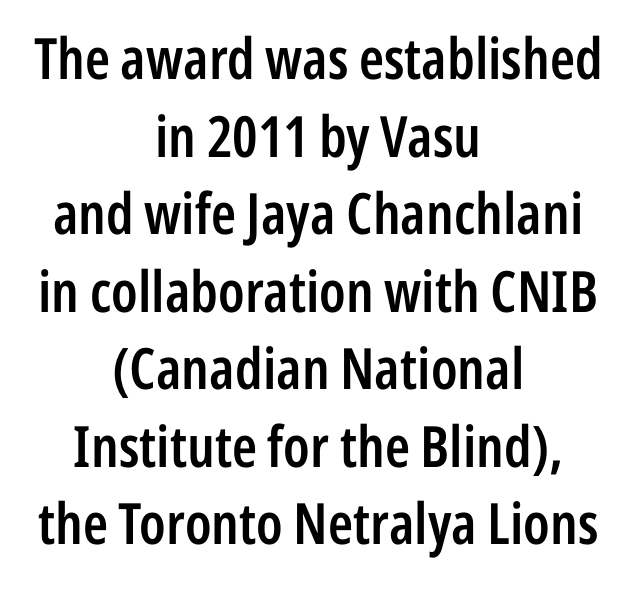
The image shows 57 px semibold, condensed sans-serif type, upright; set centered, normal line spacing (1.36x), normal letter spacing, not underlined; low stroke contrast and a medium x-height.
